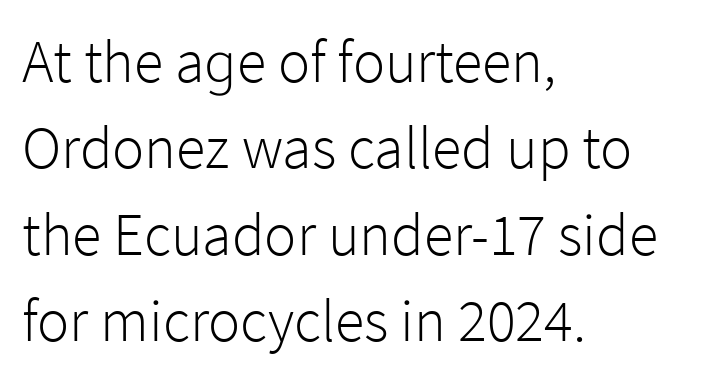
Q: Is the text bold? A: No.
Q: Is the text italic (slanted)? A: No, it is upright.
Q: Is the typeface a serif or a sans-serif typeface? A: Sans-serif.
Q: Is the text underlined? A: No.
Q: How is the paragraph aligned? A: Left-aligned.
Q: Is the spacing between letters normal or unusually wide? A: Normal.
Q: Is the spacing between lines tight, normal or loose? A: Normal.
Q: Width (condensed, normal, or wide)? A: Normal.
Q: Stroke contrast? A: Low.
Q: x-height? A: Medium.
Q: Monospaced? A: No.
